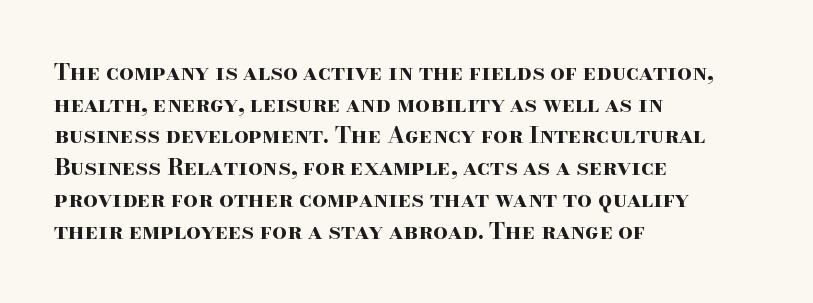
{"italic": "no", "bold": "yes", "underline": "no", "align": "left", "line_spacing": "normal", "line_spacing_ratio": 1.38, "letter_spacing": "normal", "letter_spacing_em": 0.0, "glyph_px": 23}
